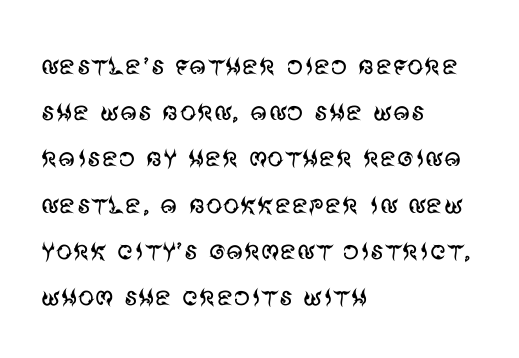
These lines are rendered in a variable-pitch font. Lines of text with bare space underneath. Each line starts at the same left margin while the right side varies. The designer went with a sans here, leaving each stem footless.
